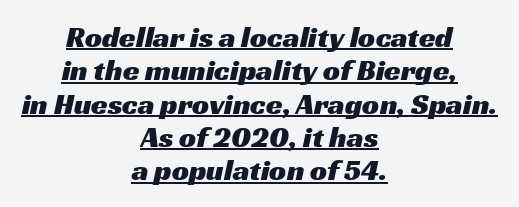
The image shows 30 px wide sans-serif type; set centered, tight line spacing (1.11x), normal letter spacing, underlined; medium stroke contrast and a medium x-height.
